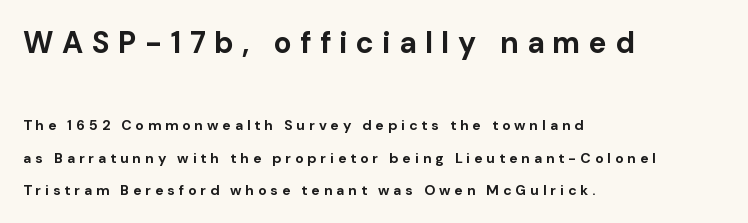
Q: Is the text bold? A: Yes.
Q: Is the text italic (slanted)? A: No, it is upright.
Q: Is the typeface a serif or a sans-serif typeface? A: Sans-serif.
Q: Is the text underlined? A: No.
Q: How is the paragraph aligned? A: Left-aligned.
Q: Is the spacing between letters normal or unusually wide? A: Unusually wide.
Q: Is the spacing between lines tight, normal or loose? A: Loose.
Q: Which block of text is set in a larger size, the first (top) or the second (bottom)? A: The first (top) one.
Q: Width (condensed, normal, or wide)? A: Normal.
Q: Stroke contrast? A: Low.
Q: x-height? A: Medium.
Q: Monospaced? A: No.
